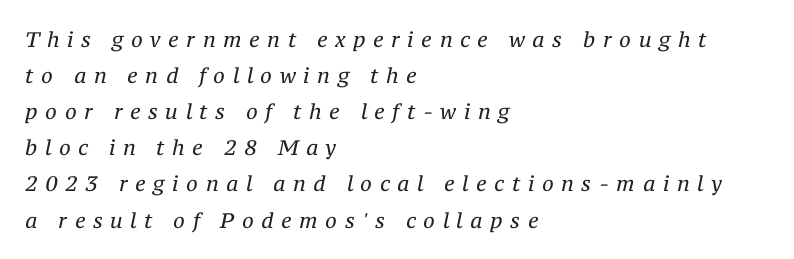
Q: Is the text bold? A: No.
Q: Is the text italic (slanted)? A: Yes, it leans right by about 12 degrees.
Q: Is the text underlined? A: No.
Q: How is the paragraph aligned? A: Left-aligned.
Q: Is the spacing between letters normal or unusually wide? A: Unusually wide.
